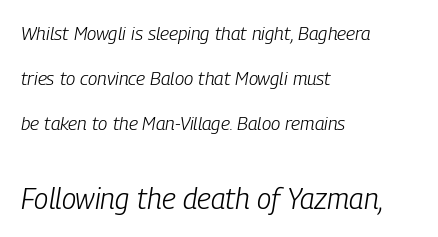
The image shows 29 px light, condensed type, italic (leaning right); set left-aligned, loose line spacing (2.38x), normal letter spacing, not underlined; the second (bottom) block is 1.53x larger; low stroke contrast and a medium x-height.
